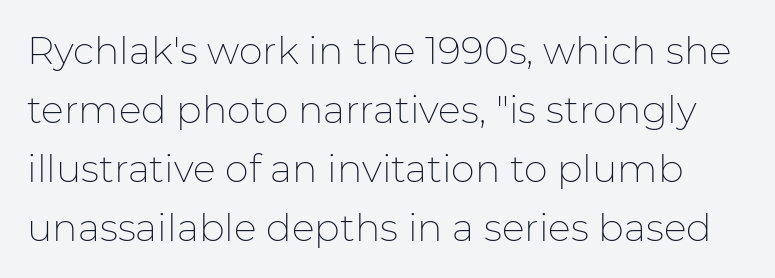
Q: Is the text bold? A: No.
Q: Is the text italic (slanted)? A: No, it is upright.
Q: Is the typeface a serif or a sans-serif typeface? A: Sans-serif.
Q: Is the text underlined? A: No.
Q: Is the spacing between letters normal or unusually wide? A: Normal.
Q: Is the spacing between lines tight, normal or loose? A: Normal.
Q: Width (condensed, normal, or wide)? A: Normal.
Q: Stroke contrast? A: Low.
Q: x-height? A: Medium.
Q: Monospaced? A: No.
